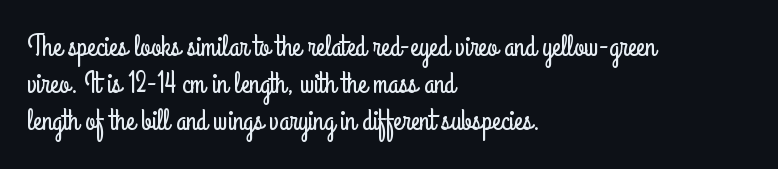
{"serif": "no", "width": "condensed", "stroke_contrast": "low", "x_height": "small", "monospaced": "no", "underline": "no", "align": "left", "line_spacing": "normal", "line_spacing_ratio": 1.28, "letter_spacing": "normal", "letter_spacing_em": 0.0, "glyph_px": 29}
